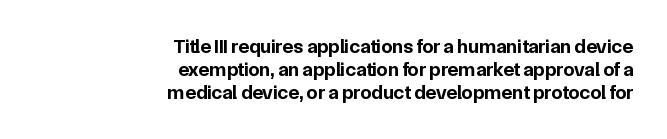
The image shows 20 px bold type, upright; set right-aligned, line spacing 1.16x, normal letter spacing, not underlined.
